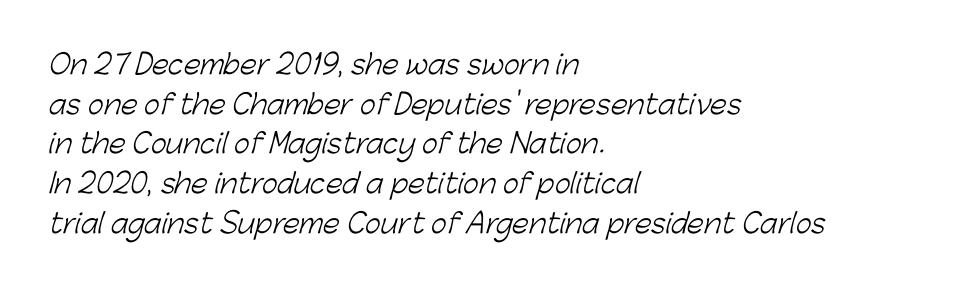
Summary of weight: not heavy and not bold. Quick note: underline off. These lines keep a tight, regular rhythm from letter to letter. Alignment: flush left.
